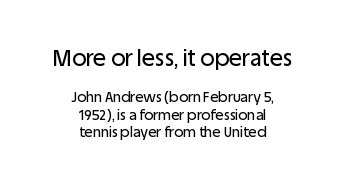
Size hierarchy here favors the leading block over the trailing one. Each row of text sits above clean, open space. Compared with a flush-left layout, this one balances lines on the center instead. The type sits square on the baseline with zero lean.
